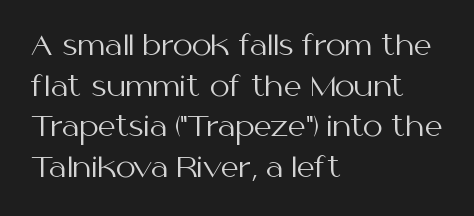
The image shows 28 px regular-weight sans-serif type, upright; set left-aligned, normal line spacing (1.45x), normal letter spacing, not underlined; medium stroke contrast and a medium x-height.
